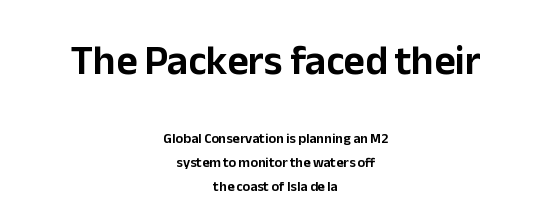
The image shows 41 px sans-serif type, upright; set centered, line spacing 1.71x, normal letter spacing, not underlined; the first (top) block is 2.93x larger; low stroke contrast and a medium x-height.
